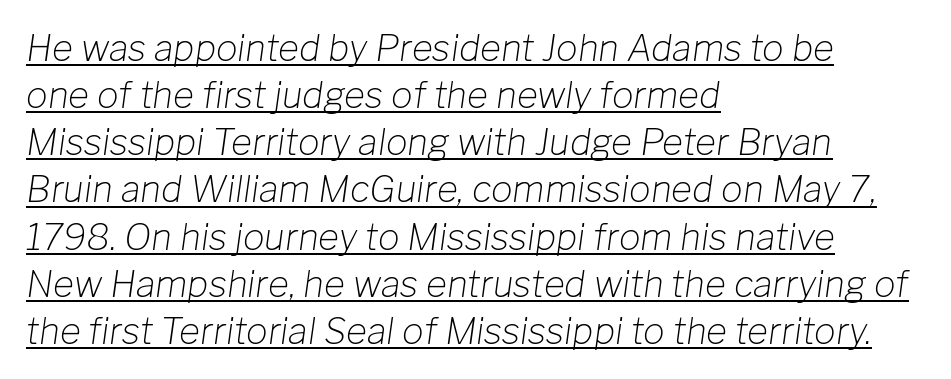
The image shows 36 px light type, italic (leaning right); set left-aligned, normal line spacing (1.31x), normal letter spacing, underlined; low stroke contrast and a medium x-height.
